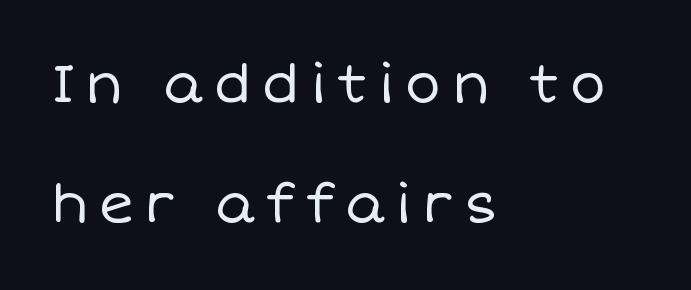
The image shows 54 px regular-weight type, upright; set left-aligned, loose line spacing (2.22x), not underlined; low stroke contrast and a large x-height.
